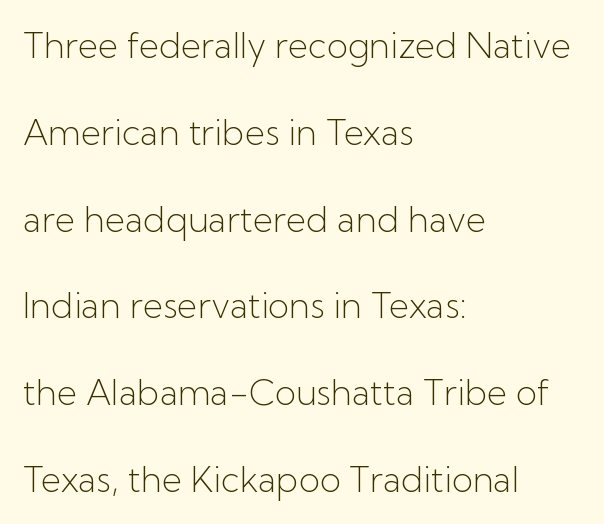
{"serif": "no", "italic": "no", "bold": "no", "weight": "light", "width": "normal", "stroke_contrast": "low", "x_height": "medium", "monospaced": "no", "underline": "no", "align": "left", "line_spacing": "loose", "line_spacing_ratio": 2.48, "letter_spacing": "normal", "letter_spacing_em": 0.0, "glyph_px": 35}
